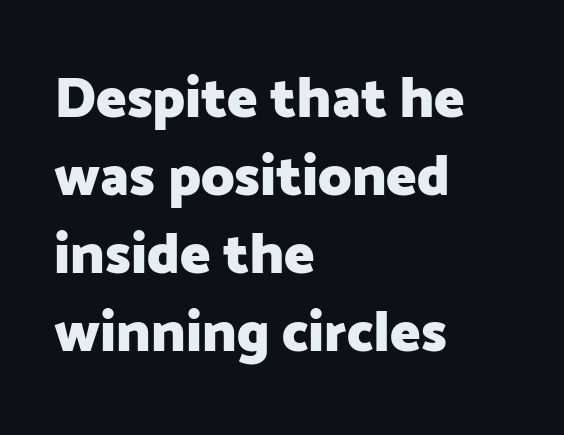
{"serif": "no", "italic": "no", "bold": "yes", "weight": "heavy", "width": "normal", "stroke_contrast": "low", "x_height": "medium", "monospaced": "no", "underline": "no", "align": "left", "line_spacing": "normal", "line_spacing_ratio": 1.37, "letter_spacing": "normal", "letter_spacing_em": 0.0, "glyph_px": 57}
